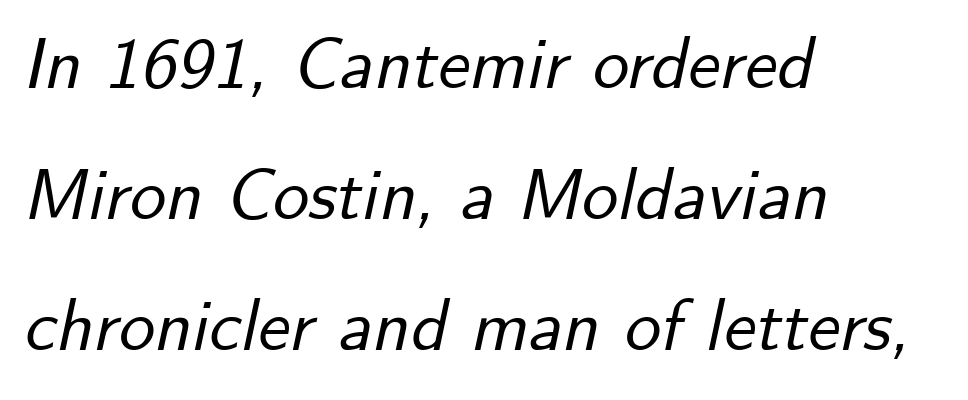
The image shows 72 px text type, italic (leaning right); set left-aligned, line spacing 1.82x, normal letter spacing, not underlined; low stroke contrast and a small x-height.
